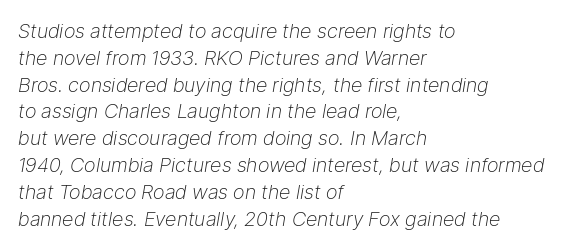
Glance below the letters and you will spot only blank space. Casual observation: everything's shoved over to the left. Look at the tracking — it's just the regular setting, nothing added. On a weight scale, this lands at 450 or below. Students, observe: this is what conventionally led text looks like.
